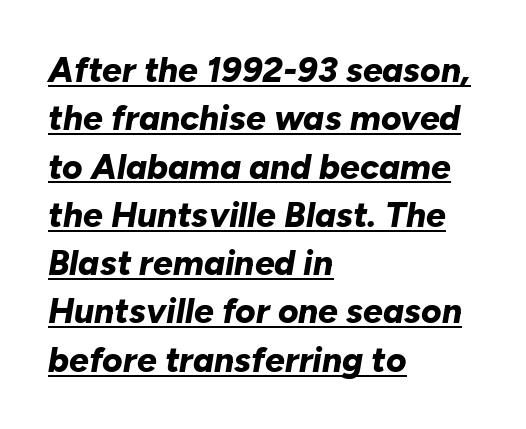
Is the block centered? No — it sits flush against the left margin. Its strokes are broad and dark, the hallmark of bold type. A rule runs beneath these lines of type. Looks like regular typesetting: each glyph gets only the width it needs. The typography opts for an oblique posture over an upright one. Compared with typical body copy, the letter spacing here is the same.
